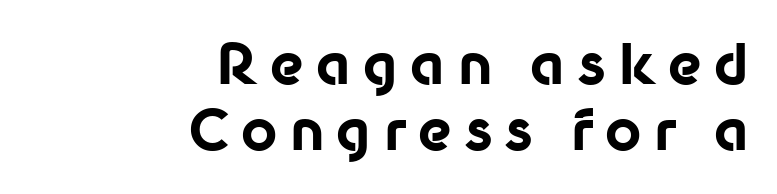
{"serif": "no", "italic": "no", "bold": "yes", "weight": "bold", "width": "normal", "stroke_contrast": "low", "x_height": "medium", "monospaced": "no", "underline": "no", "align": "right", "line_spacing_ratio": 1.17, "letter_spacing": "wide", "letter_spacing_em": 0.21, "glyph_px": 56}
